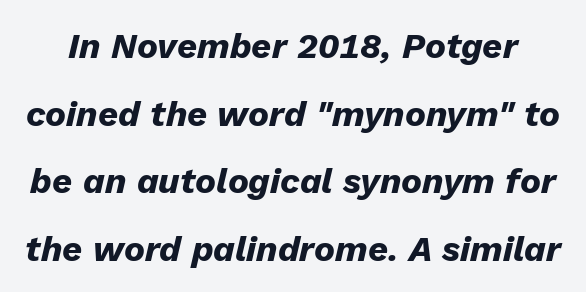
The image shows 35 px heavy type, italic (leaning right); set loose line spacing (1.93x), normal letter spacing, not underlined; low stroke contrast and a medium x-height.
